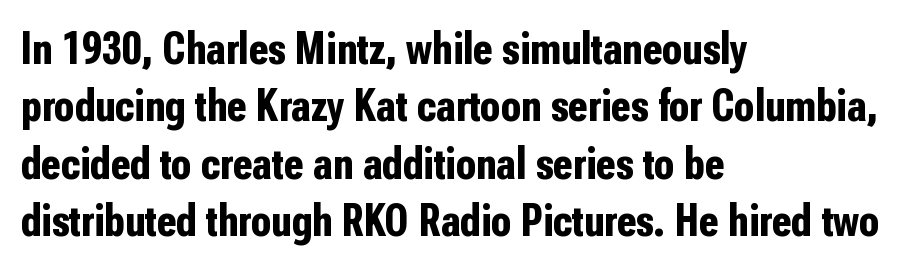
Q: Is the text bold? A: Yes.
Q: Is the text italic (slanted)? A: No, it is upright.
Q: Is the typeface a serif or a sans-serif typeface? A: Sans-serif.
Q: Is the text underlined? A: No.
Q: How is the paragraph aligned? A: Left-aligned.
Q: Is the spacing between letters normal or unusually wide? A: Normal.
Q: Is the spacing between lines tight, normal or loose? A: Normal.
Q: Width (condensed, normal, or wide)? A: Condensed.
Q: Stroke contrast? A: Low.
Q: x-height? A: Medium.
Q: Monospaced? A: No.
